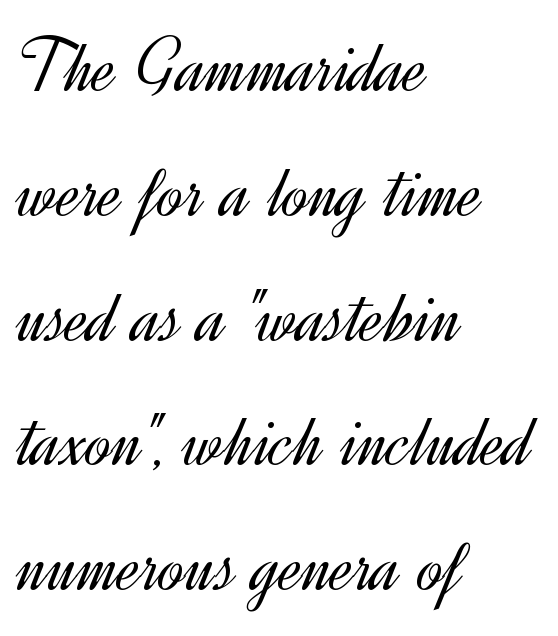
A clean baseline with only descenders dipping below it. Letters have the restrained weight of plain body copy at most. This rendering leaves character spacing at its baseline value. Honestly, the row spacing looks completely unremarkable. A classic flush-left, rag-right setting is used for this passage.
